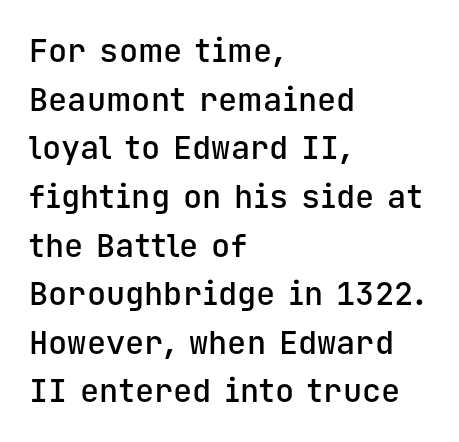
Q: Is the text bold? A: Semi-bold.
Q: Is the text italic (slanted)? A: No, it is upright.
Q: Is the typeface a serif or a sans-serif typeface? A: Sans-serif.
Q: Is the text underlined? A: No.
Q: How is the paragraph aligned? A: Left-aligned.
Q: Is the spacing between letters normal or unusually wide? A: Normal.
Q: Is the spacing between lines tight, normal or loose? A: Normal.
Q: Width (condensed, normal, or wide)? A: Normal.
Q: Stroke contrast? A: Low.
Q: x-height? A: Medium.
Q: Monospaced? A: Yes.
